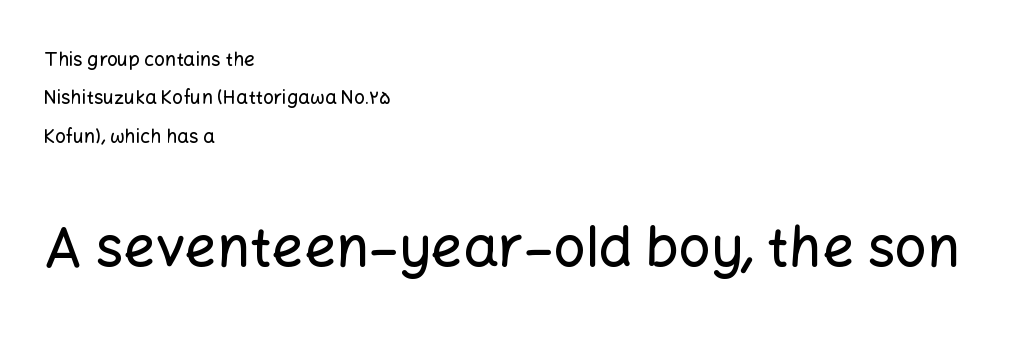
Letters rest on an invisible, unmarked baseline. This sample uses plain, unmodified letter spacing. Which margin do the lines hug? The left one — the right edge is uneven. A typesetter would call this proportional, since set widths differ per character. The passage shown is typeset with a sans-serif family.
